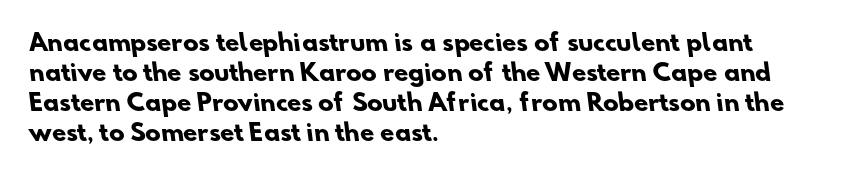
Q: Is the text bold? A: Yes.
Q: Is the text underlined? A: No.
Q: How is the paragraph aligned? A: Left-aligned.
Q: Is the spacing between letters normal or unusually wide? A: Normal.
Q: Is the spacing between lines tight, normal or loose? A: Normal.
